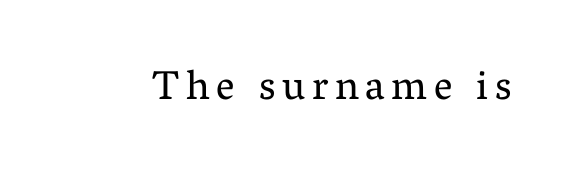
{"serif": "yes", "italic": "no", "bold": "no", "weight": "regular", "width": "normal", "stroke_contrast": "medium", "x_height": "medium", "monospaced": "no", "underline": "no", "glyph_px": 41}
